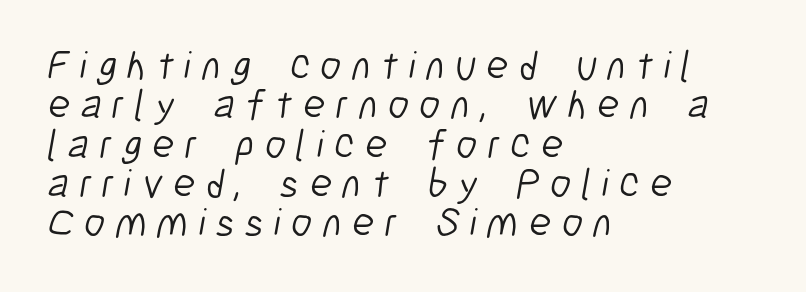
Q: Is the text bold? A: No.
Q: Is the typeface a serif or a sans-serif typeface? A: Sans-serif.
Q: Is the text underlined? A: No.
Q: How is the paragraph aligned? A: Left-aligned.
Q: Is the spacing between letters normal or unusually wide? A: Unusually wide.
Q: Is the spacing between lines tight, normal or loose? A: Tight.
Q: Width (condensed, normal, or wide)? A: Condensed.
Q: Stroke contrast? A: Low.
Q: x-height? A: Medium.
Q: Monospaced? A: No.
